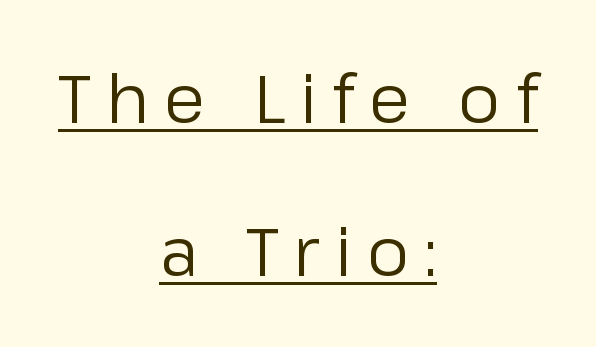
Q: Is the text bold? A: No.
Q: Is the text italic (slanted)? A: No, it is upright.
Q: Is the typeface a serif or a sans-serif typeface? A: Sans-serif.
Q: Is the text underlined? A: Yes.
Q: How is the paragraph aligned? A: Centered.
Q: Is the spacing between letters normal or unusually wide? A: Unusually wide.
Q: Is the spacing between lines tight, normal or loose? A: Loose.
Q: Width (condensed, normal, or wide)? A: Normal.
Q: Stroke contrast? A: Low.
Q: x-height? A: Medium.
Q: Monospaced? A: No.
